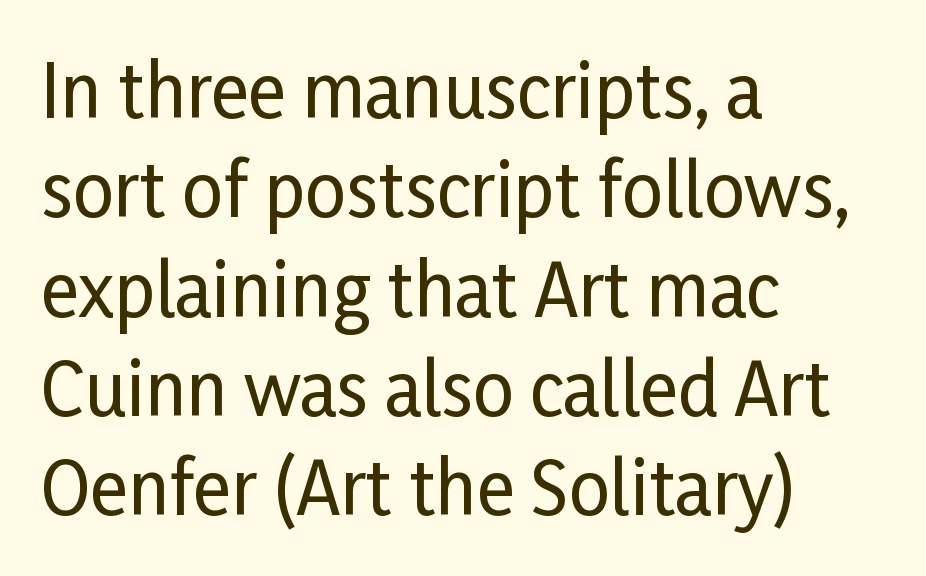
Unmarked baselines from the first word to the last. Students, note that the glyphs here touch the page at normal intervals. Think of a printed novel: that variable character pitch is what you see here. Vertical strokes here are truly vertical.
